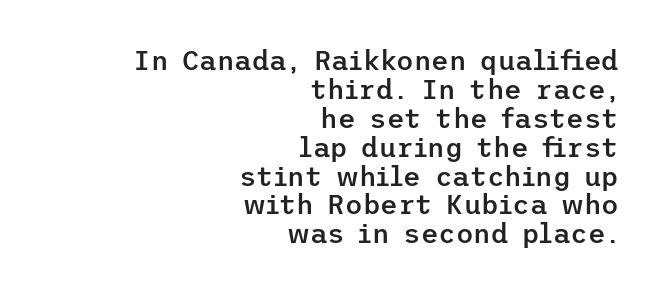
{"italic": "no", "bold": "semi", "underline": "no", "align": "right", "line_spacing": "tight", "line_spacing_ratio": 1.07, "letter_spacing": "normal", "letter_spacing_em": 0.0, "glyph_px": 27}
